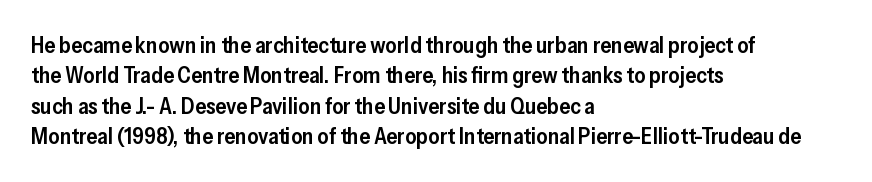
The image shows 22 px text type, upright; set left-aligned, normal line spacing (1.38x), normal letter spacing, not underlined.
